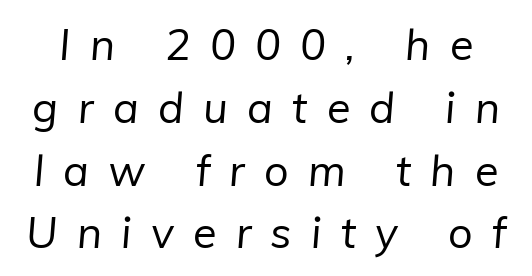
Compared with a typical body face, this is equally light or lighter still. A typesetter would call this proportional, since set widths differ per character. Summary of vertical rhythm: regular, with standard interline spacing. Substantial extra tracking has been applied to these lines.
